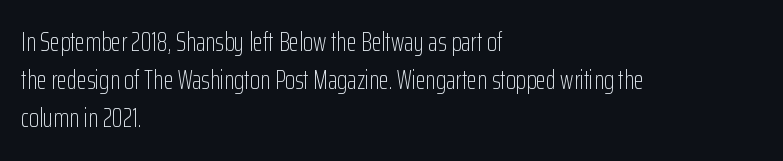
The vertical gap from one line to the next is medium. Quick note: underline off. The characters are drawn with everyday or finer stroke widths. A typesetter would mark this as roman, not italic. Caption: multi-line text, flush left, ragged right.
